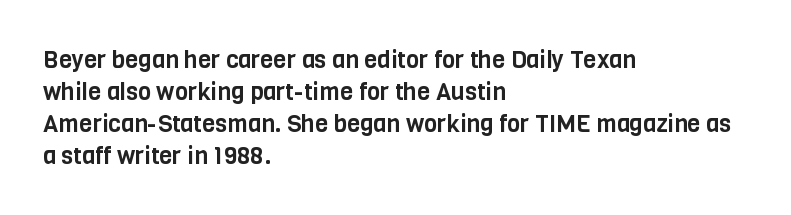
{"italic": "no", "underline": "no", "align": "left", "line_spacing": "normal", "line_spacing_ratio": 1.33, "letter_spacing": "normal", "letter_spacing_em": 0.0, "glyph_px": 24}
